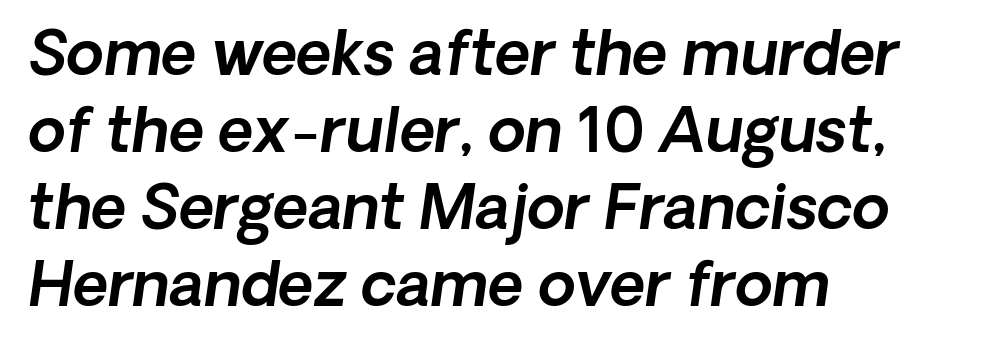
The image shows 61 px sans-serif type; set left-aligned, normal line spacing (1.26x), normal letter spacing, not underlined; a medium x-height.
